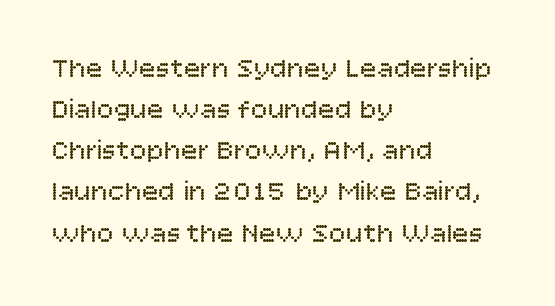
Do the characters align in a grid? No, the font is proportional. You can tell from the bare stems that sans-serif type was used. Tall strokes in this sample are plumb rather than angled. Tracking value appears to be zero — textbook default spacing.
